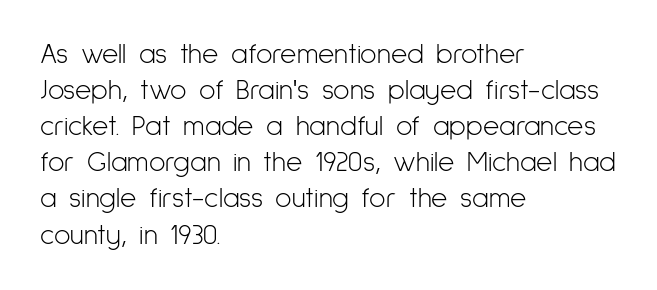
Q: Is the text bold? A: No.
Q: Is the text italic (slanted)? A: No, it is upright.
Q: Is the typeface a serif or a sans-serif typeface? A: Sans-serif.
Q: Is the text underlined? A: No.
Q: How is the paragraph aligned? A: Left-aligned.
Q: Is the spacing between letters normal or unusually wide? A: Normal.
Q: Is the spacing between lines tight, normal or loose? A: Normal.
Q: Width (condensed, normal, or wide)? A: Condensed.
Q: Stroke contrast? A: Low.
Q: x-height? A: Medium.
Q: Monospaced? A: No.
